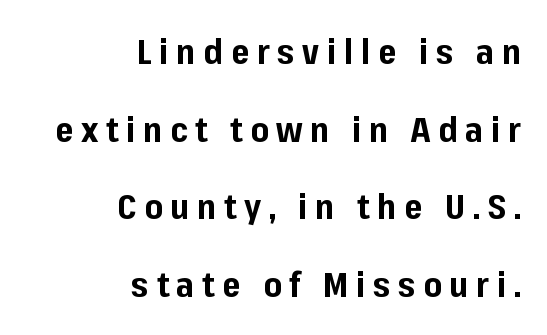
Descenders hang freely into open space. This rendering uses right alignment, leaving the left contour irregular. The lines are spread far apart with generous leading. Varying glyph widths throughout — classic text-font behaviour. Typographically, this falls in the sans-serif category.
